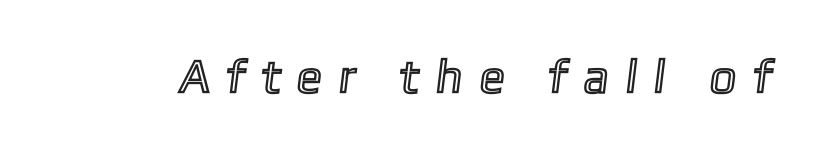
The rendering inserts visible extra space after every character. The string is rendered with underlining switched off. Think of a printed novel: that variable character pitch is what you see here.
